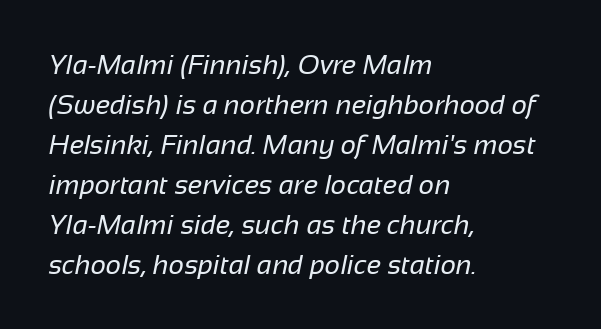
The image shows 27 px text type; set left-aligned, normal line spacing (1.48x), normal letter spacing, not underlined.
